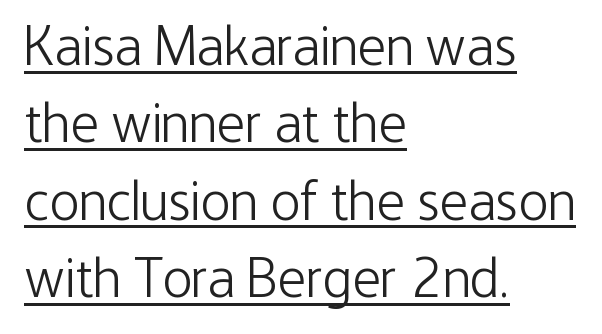
The image shows 56 px light, condensed sans-serif type, upright; set left-aligned, normal line spacing (1.38x), normal letter spacing, underlined; low stroke contrast and a medium x-height.
